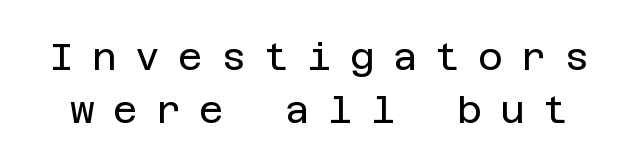
Q: Is the text bold? A: No.
Q: Is the text italic (slanted)? A: No, it is upright.
Q: Is the typeface a serif or a sans-serif typeface? A: Sans-serif.
Q: Is the text underlined? A: No.
Q: Is the spacing between letters normal or unusually wide? A: Unusually wide.
Q: Is the spacing between lines tight, normal or loose? A: Normal.
Q: Width (condensed, normal, or wide)? A: Normal.
Q: Stroke contrast? A: Low.
Q: x-height? A: Large.
